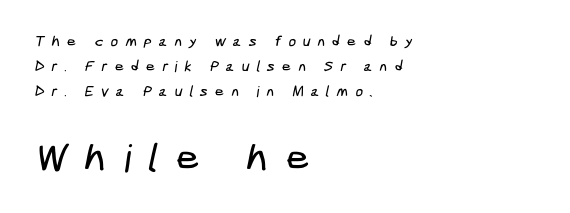
Q: Is the typeface a serif or a sans-serif typeface? A: Sans-serif.
Q: Is the text underlined? A: No.
Q: How is the paragraph aligned? A: Left-aligned.
Q: Is the spacing between letters normal or unusually wide? A: Unusually wide.
Q: Is the spacing between lines tight, normal or loose? A: Normal.
Q: Which block of text is set in a larger size, the first (top) or the second (bottom)? A: The second (bottom) one.
Q: Width (condensed, normal, or wide)? A: Condensed.
Q: Stroke contrast? A: Low.
Q: x-height? A: Medium.
